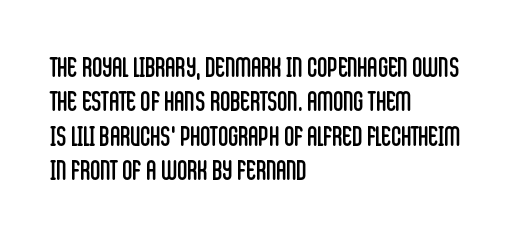
{"serif": "no", "italic": "no", "bold": "no", "weight": "regular", "width": "condensed", "stroke_contrast": "low", "x_height": "large", "monospaced": "no", "underline": "no", "align": "left", "line_spacing_ratio": 1.23, "letter_spacing": "normal", "letter_spacing_em": 0.0, "glyph_px": 28}
